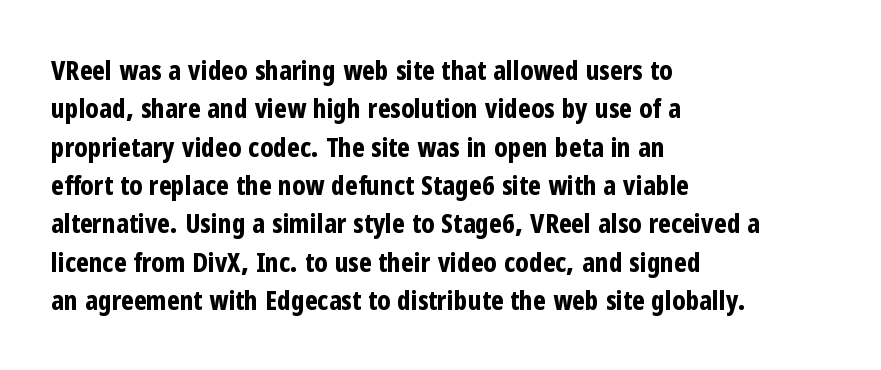
{"italic": "no", "bold": "yes", "underline": "no", "align": "left", "line_spacing": "normal", "line_spacing_ratio": 1.42, "letter_spacing": "normal", "letter_spacing_em": 0.0, "glyph_px": 27}
